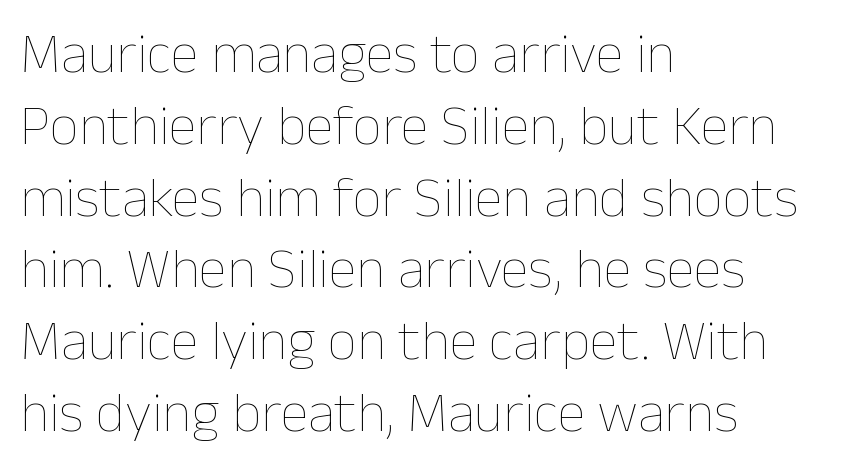
Q: Is the text bold? A: No.
Q: Is the text italic (slanted)? A: No, it is upright.
Q: Is the text underlined? A: No.
Q: How is the paragraph aligned? A: Left-aligned.
Q: Is the spacing between letters normal or unusually wide? A: Normal.
Q: Is the spacing between lines tight, normal or loose? A: Normal.
Q: Width (condensed, normal, or wide)? A: Normal.
Q: Stroke contrast? A: Low.
Q: x-height? A: Medium.
Q: Monospaced? A: No.
